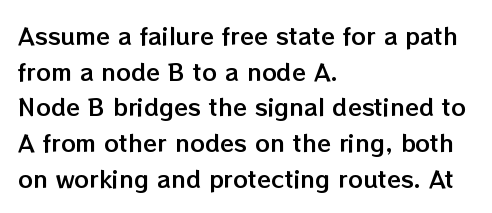
Every row of glyphs begins at an identical x-position on the left. The passage shown has conventional tracking throughout. A typesetter would mark this as roman, not italic. Letters rest on an invisible, unmarked baseline. In terms of leading, this rendering sits right in the middle.
